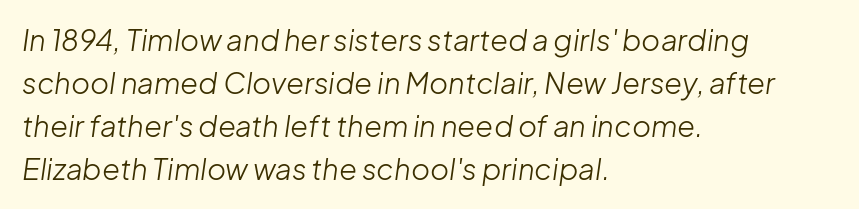
The image shows 29 px light type, italic (leaning right); set left-aligned, normal line spacing (1.48x), normal letter spacing, not underlined; low stroke contrast and a medium x-height.
